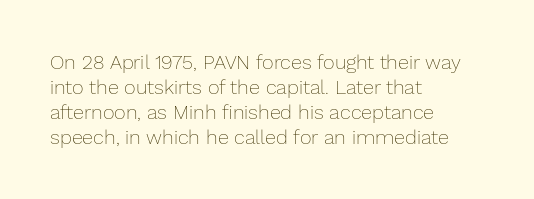
Q: Is the text bold? A: No.
Q: Is the text italic (slanted)? A: No, it is upright.
Q: Is the text underlined? A: No.
Q: How is the paragraph aligned? A: Left-aligned.
Q: Is the spacing between letters normal or unusually wide? A: Normal.
Q: Is the spacing between lines tight, normal or loose? A: Normal.
